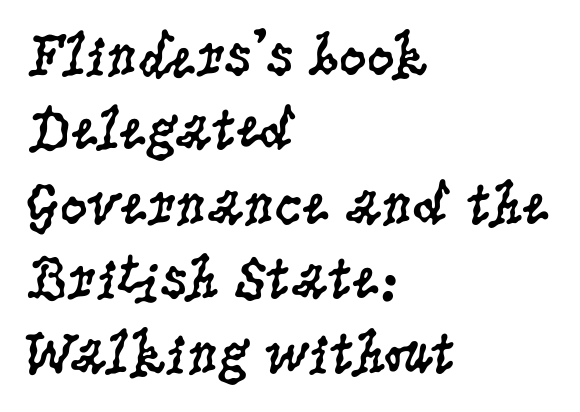
{"serif": "yes", "bold": "no", "weight": "regular", "width": "condensed", "stroke_contrast": "low", "x_height": "large", "monospaced": "no", "underline": "no", "align": "left", "line_spacing_ratio": 1.22, "letter_spacing": "normal", "letter_spacing_em": 0.0, "glyph_px": 61}
